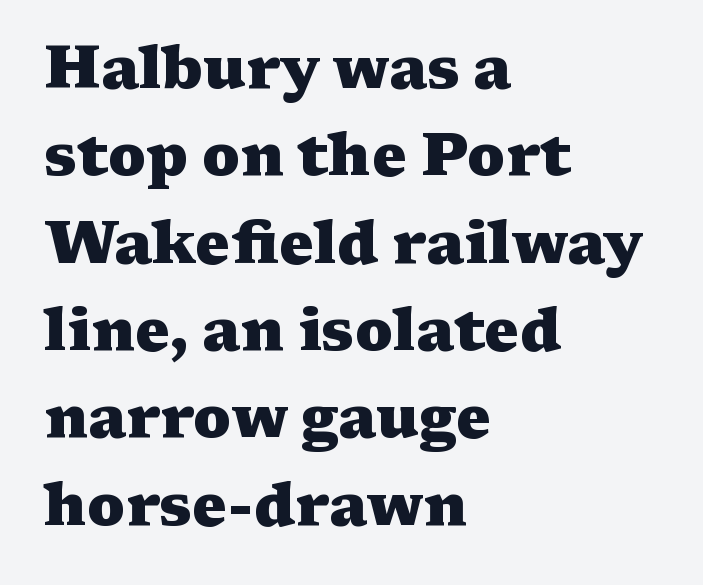
The image shows 59 px heavy, wide serif type, upright; set left-aligned, normal line spacing (1.48x), normal letter spacing, not underlined; medium stroke contrast and a medium x-height.
